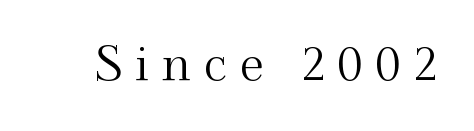
Observe the wide spacing: letters keep a clear distance from each other. Nope, not italic — everything's standing straight. Decoration check: the copy has no underline. Type style note: has serifs. The letters advance in unequal steps, a hallmark of proportional type.
